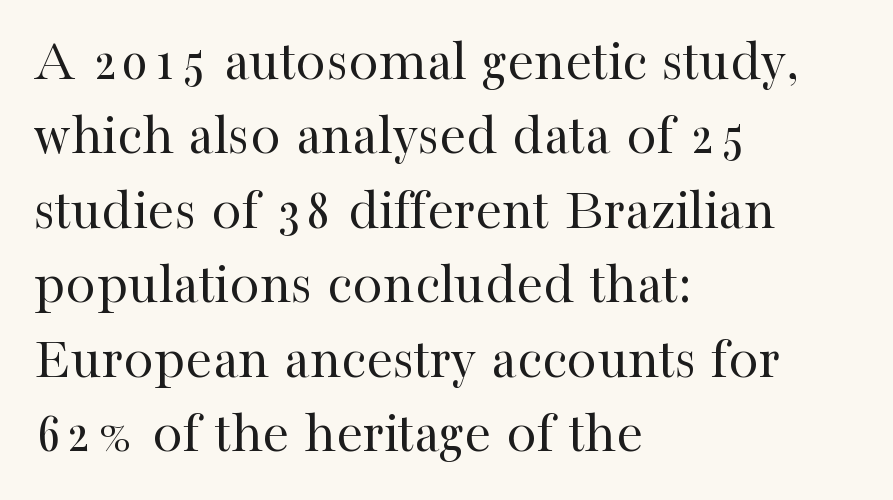
Regarding serifs, this sample has them. The rendering uses natural spacing where letterforms have individual widths. Each line starts at the same left margin while the right side varies. Clear beneath every line of the passage. Does extra space separate the letters? No, they use regular spacing. Counters stay open thanks to moderate or lighter strokes.
